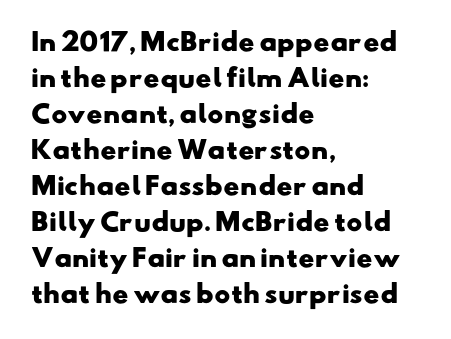
Letter spacing: default. A bare baseline throughout the passage. Each new line begins a customary step beneath the previous one. Which margin do the lines hug? The left one — the right edge is uneven.
